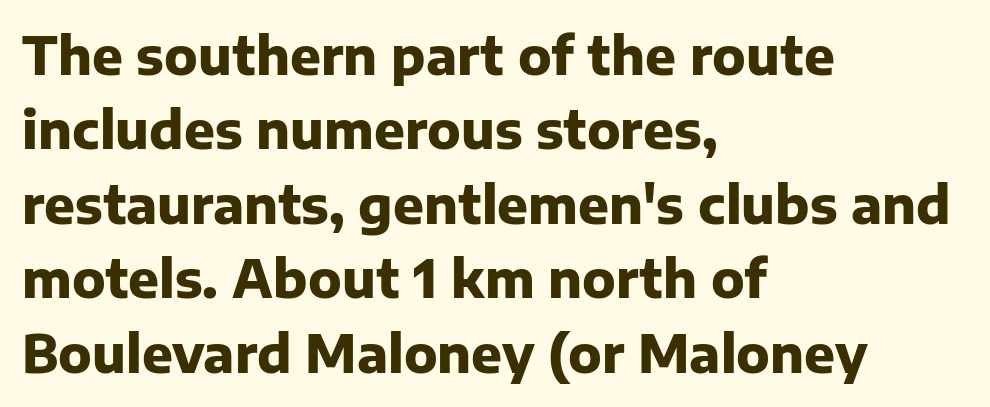
Q: Is the text bold? A: Yes.
Q: Is the text italic (slanted)? A: No, it is upright.
Q: Is the typeface a serif or a sans-serif typeface? A: Sans-serif.
Q: Is the text underlined? A: No.
Q: How is the paragraph aligned? A: Left-aligned.
Q: Is the spacing between letters normal or unusually wide? A: Normal.
Q: Is the spacing between lines tight, normal or loose? A: Normal.
Q: Width (condensed, normal, or wide)? A: Normal.
Q: Stroke contrast? A: Low.
Q: x-height? A: Medium.
Q: Monospaced? A: No.
